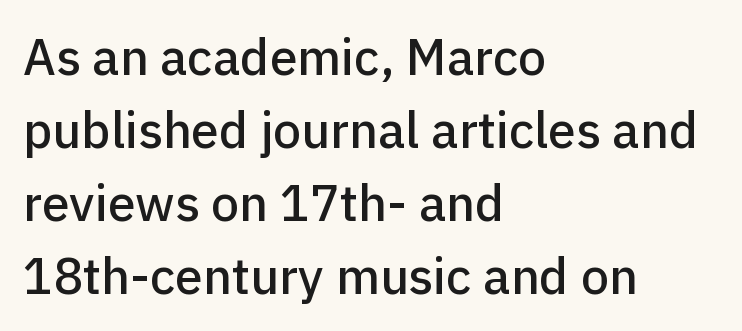
{"serif": "no", "italic": "no", "width": "normal", "stroke_contrast": "low", "x_height": "medium", "monospaced": "no", "underline": "no", "align": "left", "line_spacing": "normal", "line_spacing_ratio": 1.46, "letter_spacing": "normal", "letter_spacing_em": 0.0, "glyph_px": 50}
